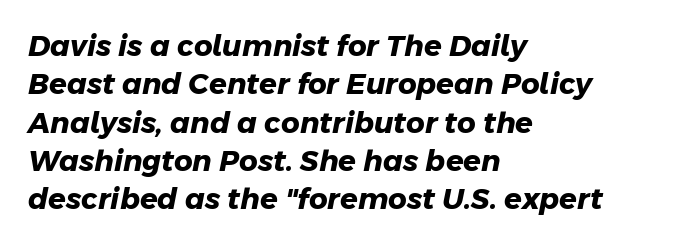
{"serif": "no", "bold": "yes", "weight": "heavy", "width": "normal", "stroke_contrast": "low", "x_height": "medium", "monospaced": "no", "underline": "no", "align": "left", "line_spacing": "normal", "line_spacing_ratio": 1.32, "letter_spacing": "normal", "letter_spacing_em": 0.0, "glyph_px": 29}
